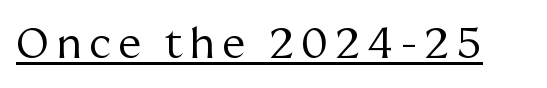
Quick note: not italic, upright. These characters rest on top of a visible drawn line. Do the characters align in a grid? No, the font is proportional. Look at the bottom of the vertical strokes: they flare into serifs here.
